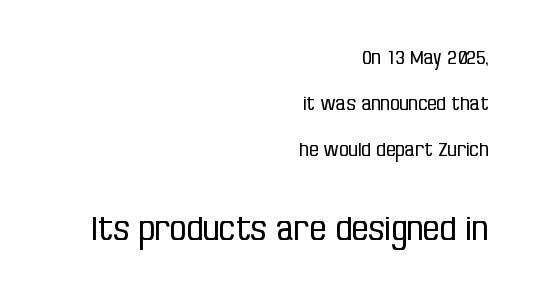
Ordinary non-slanted type is in use. Does the leading feel generous? Absolutely, it's lavish. Regarding serifs, this sample does without them. Quick note: underline off.
